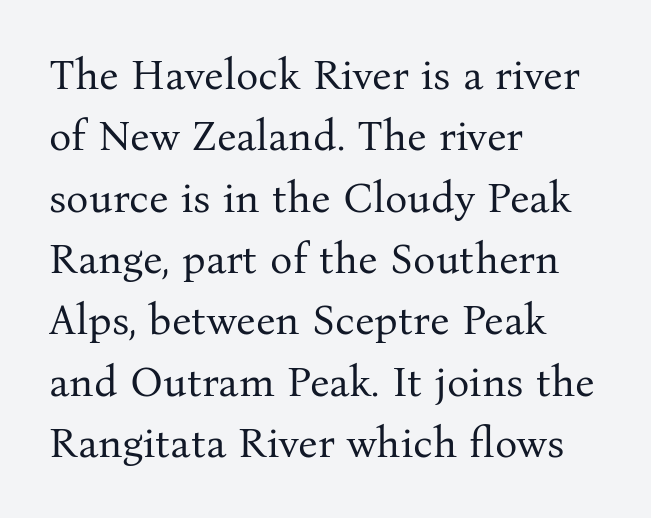
These lines keep a tight, regular rhythm from letter to letter. The glyphs are unaccompanied by any horizontal stroke below them. No chunkiness to these letters — they're not bold. The typography opts for an upright posture over an oblique one. Summary of vertical rhythm: regular, with standard interline spacing.
